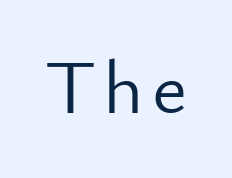
{"serif": "no", "italic": "no", "bold": "no", "weight": "light", "width": "normal", "stroke_contrast": "low", "x_height": "small", "monospaced": "no", "underline": "no", "glyph_px": 76}
